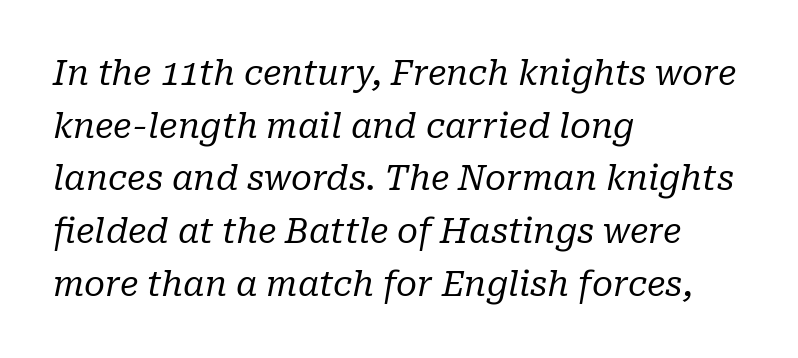
{"serif": "yes", "italic": "yes", "lean": "right", "slant_degrees": 10, "bold": "no", "weight": "regular", "width": "normal", "stroke_contrast": "low", "x_height": "medium", "monospaced": "no", "underline": "no", "align": "left", "line_spacing": "normal", "line_spacing_ratio": 1.55, "letter_spacing": "normal", "letter_spacing_em": 0.0, "glyph_px": 34}
